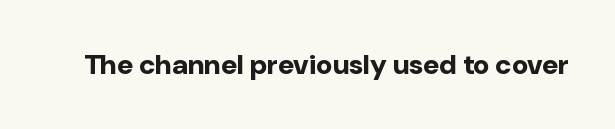
The image shows 28 px bold sans-serif type, upright; set normal letter spacing, not underlined; low stroke contrast and a medium x-height.
